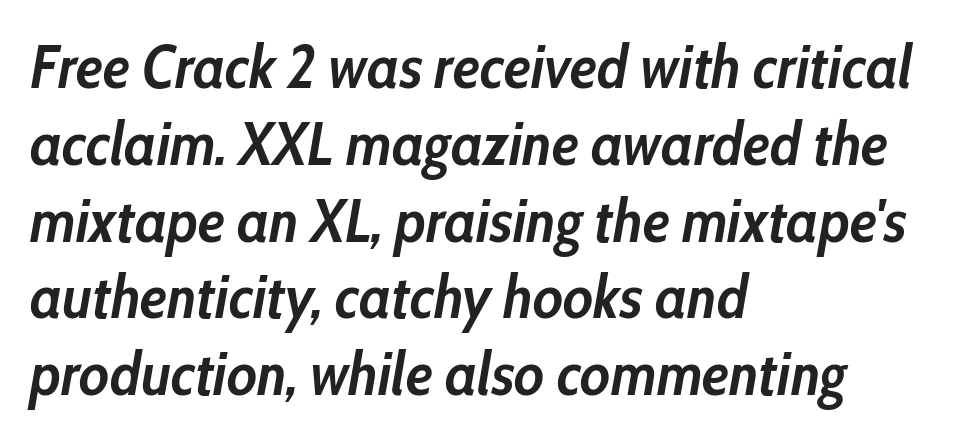
A dark, heavy texture on the line: the type is bold. Honestly, the letter spacing is just normal — you wouldn't notice it. Alignment: flush left. A typesetter would call this proportional, since set widths differ per character.
